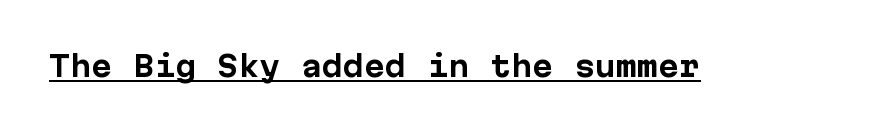
{"serif": "no", "italic": "no", "bold": "yes", "weight": "bold", "width": "normal", "stroke_contrast": "low", "x_height": "medium", "monospaced": "yes", "underline": "yes", "letter_spacing": "normal", "letter_spacing_em": 0.0, "glyph_px": 28}
